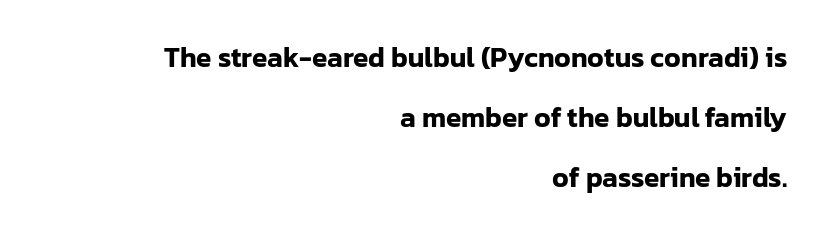
The ragged edge is on the left, which tells us the setting is flush right. A clean baseline with only descenders dipping below it. Notice how the stems are strictly vertical — no italics here. The face used here is rendered with its standard letterfit. Character widths vary here, with narrow letters taking less room than wide ones.
